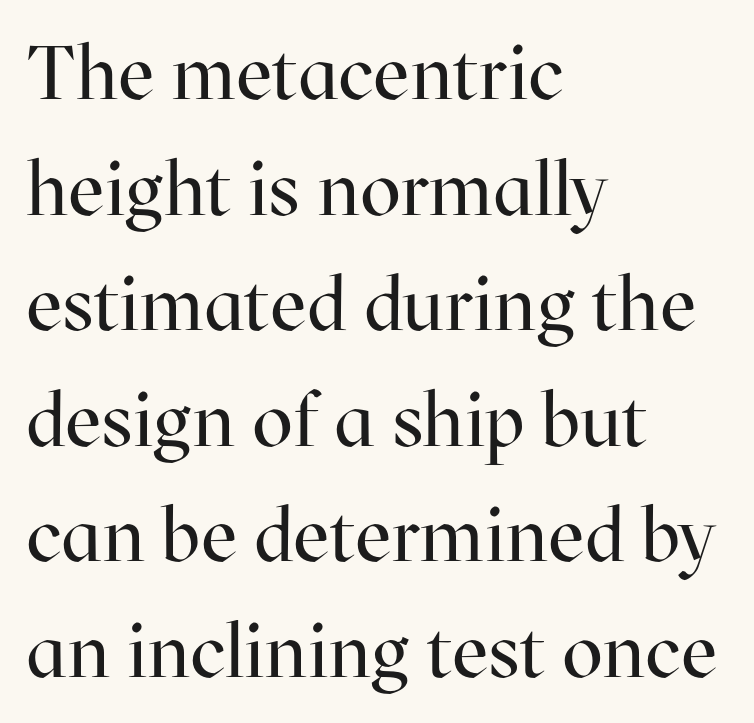
Q: Is the text bold? A: No.
Q: Is the text italic (slanted)? A: No, it is upright.
Q: Is the typeface a serif or a sans-serif typeface? A: Serif.
Q: Is the text underlined? A: No.
Q: How is the paragraph aligned? A: Left-aligned.
Q: Is the spacing between letters normal or unusually wide? A: Normal.
Q: Is the spacing between lines tight, normal or loose? A: Normal.
Q: Width (condensed, normal, or wide)? A: Normal.
Q: Stroke contrast? A: High.
Q: x-height? A: Medium.
Q: Monospaced? A: No.
